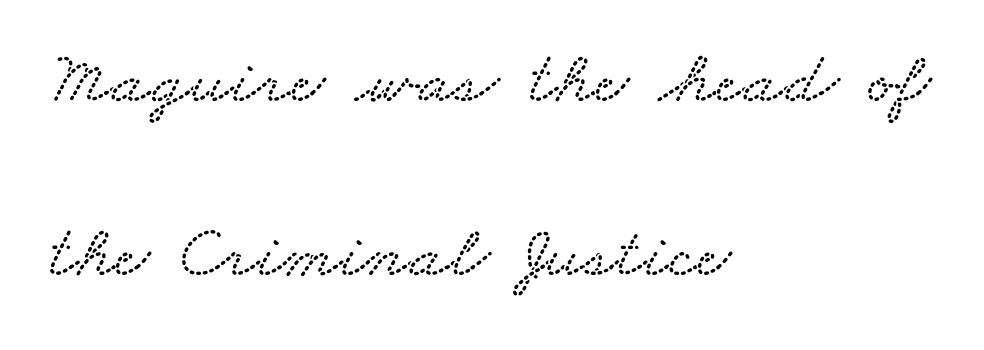
{"width": "wide", "stroke_contrast": "low", "x_height": "small", "monospaced": "no", "underline": "no", "align": "left", "line_spacing": "loose", "line_spacing_ratio": 2.32, "letter_spacing": "normal", "letter_spacing_em": 0.0, "glyph_px": 75}
